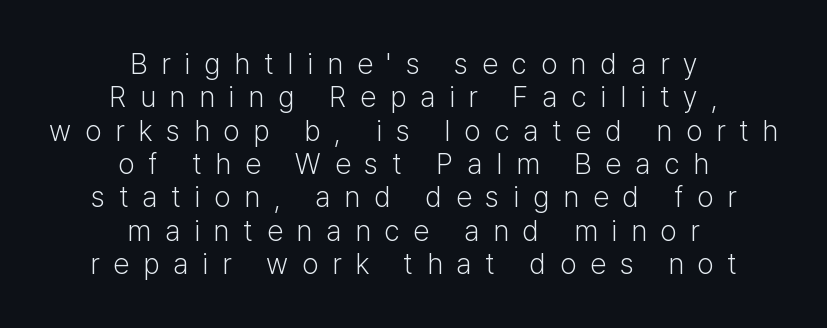
{"serif": "no", "italic": "no", "bold": "no", "weight": "light", "width": "normal", "stroke_contrast": "low", "x_height": "medium", "monospaced": "no", "underline": "no", "align": "center", "line_spacing": "tight", "line_spacing_ratio": 1.15, "letter_spacing": "wide", "letter_spacing_em": 0.48, "glyph_px": 29}
